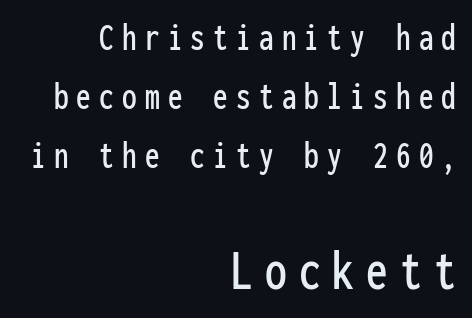
Q: Is the text italic (slanted)? A: No, it is upright.
Q: Is the typeface a serif or a sans-serif typeface? A: Sans-serif.
Q: Is the text underlined? A: No.
Q: How is the paragraph aligned? A: Right-aligned.
Q: Is the spacing between letters normal or unusually wide? A: Unusually wide.
Q: Is the spacing between lines tight, normal or loose? A: Normal.
Q: Which block of text is set in a larger size, the first (top) or the second (bottom)? A: The second (bottom) one.
Q: Width (condensed, normal, or wide)? A: Condensed.
Q: Stroke contrast? A: Low.
Q: x-height? A: Medium.
Q: Monospaced? A: Yes.
